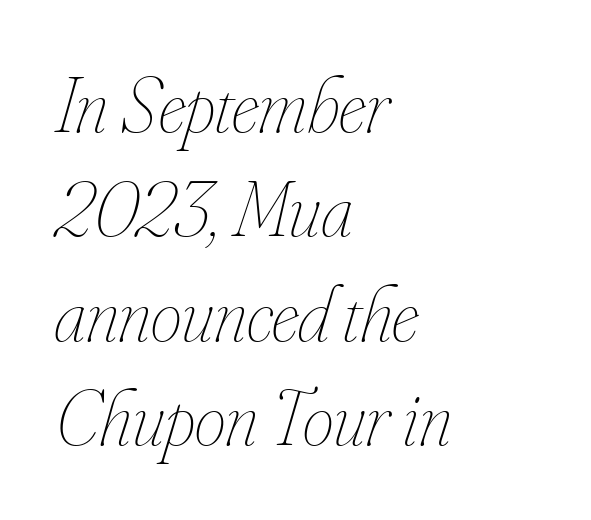
A classic flush-left, rag-right setting is used for this passage. Is the type heavy? It reads as light-to-regular instead. Does extra space separate the letters? No, they use regular spacing. Quick note: italic. Check under the words: just untouched page. One glance says typical: line gaps are just what's usual.
